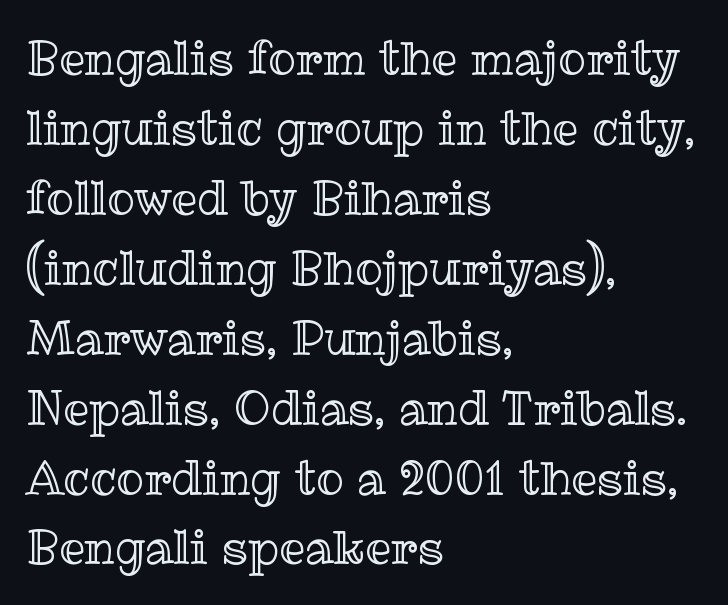
The image shows 46 px text type, upright; set left-aligned, normal line spacing (1.52x), normal letter spacing, not underlined; a medium x-height.
